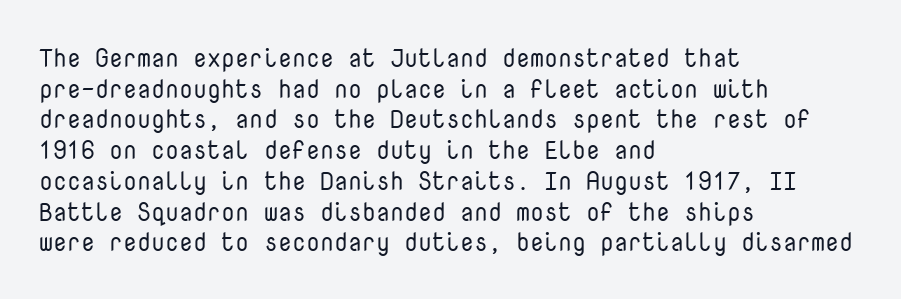
{"italic": "no", "bold": "no", "underline": "no", "align": "left", "line_spacing_ratio": 1.23, "letter_spacing": "normal", "letter_spacing_em": 0.0, "glyph_px": 25}
